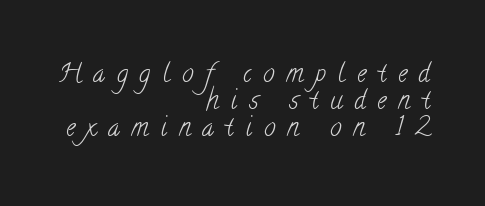
The image shows 26 px text type; set right-aligned, tight line spacing (1.03x), unusually wide letter spacing (+0.45 em), not underlined.
